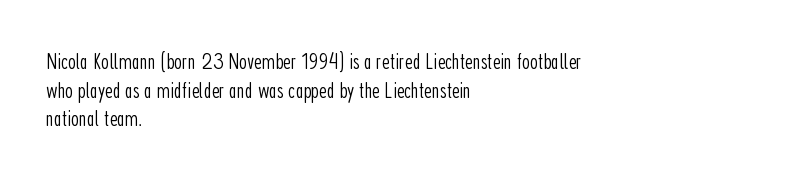
Q: Is the text bold? A: No.
Q: Is the text italic (slanted)? A: No, it is upright.
Q: Is the text underlined? A: No.
Q: How is the paragraph aligned? A: Left-aligned.
Q: Is the spacing between letters normal or unusually wide? A: Normal.
